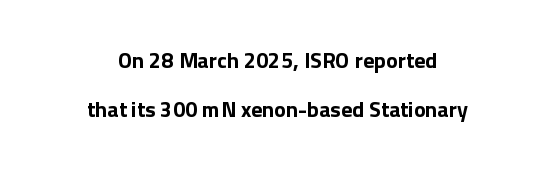
The image shows 22 px bold type, upright; set centered, loose line spacing (2.23x), normal letter spacing, not underlined.
